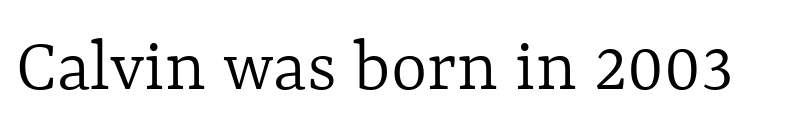
The image shows 78 px light type, upright; set normal letter spacing, not underlined; a medium x-height.
